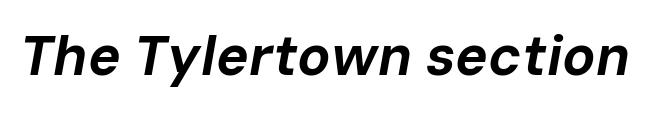
{"italic": "yes", "lean": "right", "slant_degrees": 10, "bold": "yes", "weight": "bold", "width": "normal", "stroke_contrast": "low", "x_height": "medium", "monospaced": "no", "underline": "no", "letter_spacing": "normal", "letter_spacing_em": 0.0, "glyph_px": 55}
